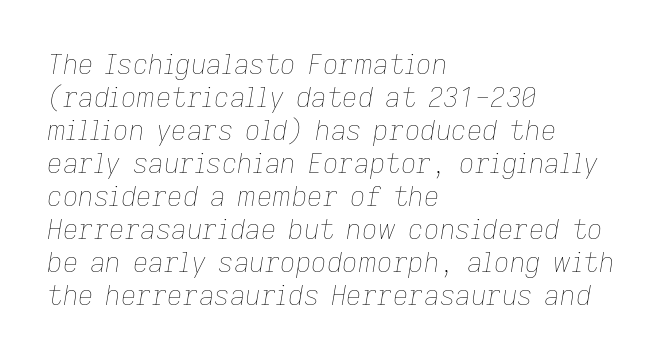
Q: Is the text bold? A: No.
Q: Is the text italic (slanted)? A: Yes, it leans right by about 9 degrees.
Q: Is the text underlined? A: No.
Q: How is the paragraph aligned? A: Left-aligned.
Q: Is the spacing between letters normal or unusually wide? A: Normal.
